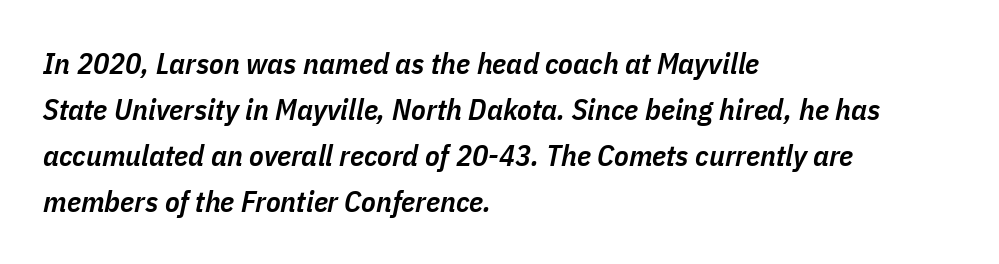
{"italic": "yes", "lean": "right", "slant_degrees": 11, "bold": "semi", "weight": "semibold", "width": "condensed", "stroke_contrast": "low", "x_height": "medium", "monospaced": "no", "underline": "no", "align": "left", "line_spacing": "normal", "line_spacing_ratio": 1.53, "letter_spacing": "normal", "letter_spacing_em": 0.0, "glyph_px": 30}
